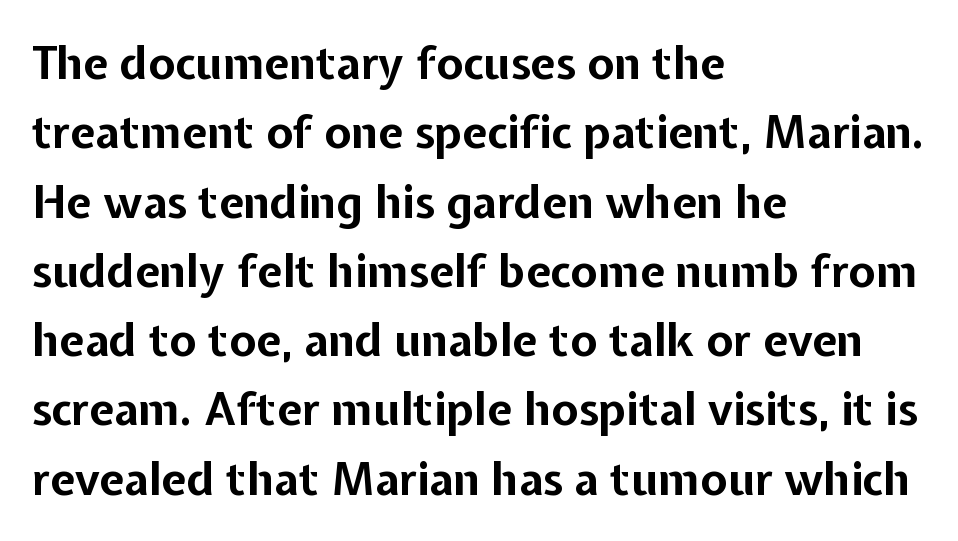
{"serif": "no", "italic": "no", "bold": "yes", "weight": "bold", "width": "normal", "stroke_contrast": "low", "x_height": "medium", "monospaced": "no", "underline": "no", "align": "left", "line_spacing": "normal", "line_spacing_ratio": 1.54, "letter_spacing": "normal", "letter_spacing_em": 0.0, "glyph_px": 45}
